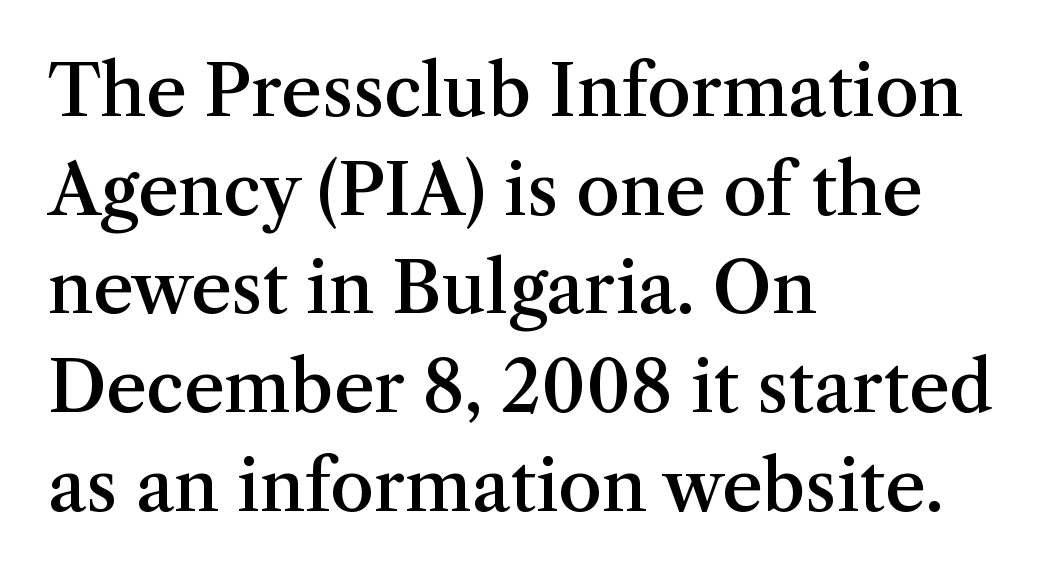
The strokes are fattened partway — semibold, not bold. Think of a printed novel: that variable character pitch is what you see here. Caption: standard tracking, unaltered. Quick note: interline space is typical. Serif or sans? Serif — the stroke terminals have little feet.
